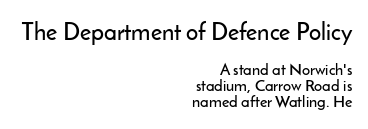
The image shows 24 px text type, upright; set right-aligned, tight line spacing (1.0x), normal letter spacing, not underlined; the first (top) block is 1.5x larger.
